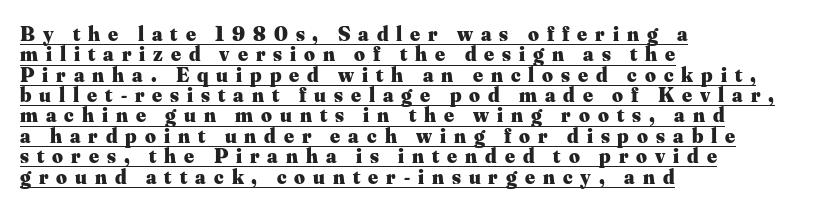
The image shows 21 px bold type, upright; set left-aligned, tight line spacing (0.97x), unusually wide letter spacing (+0.38 em), underlined.
